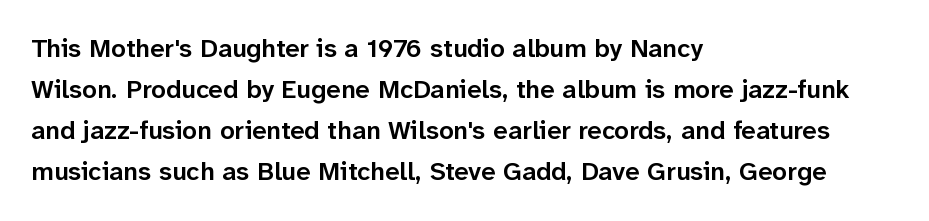
The image shows 26 px text type, upright; set left-aligned, normal line spacing (1.58x), normal letter spacing, not underlined.
